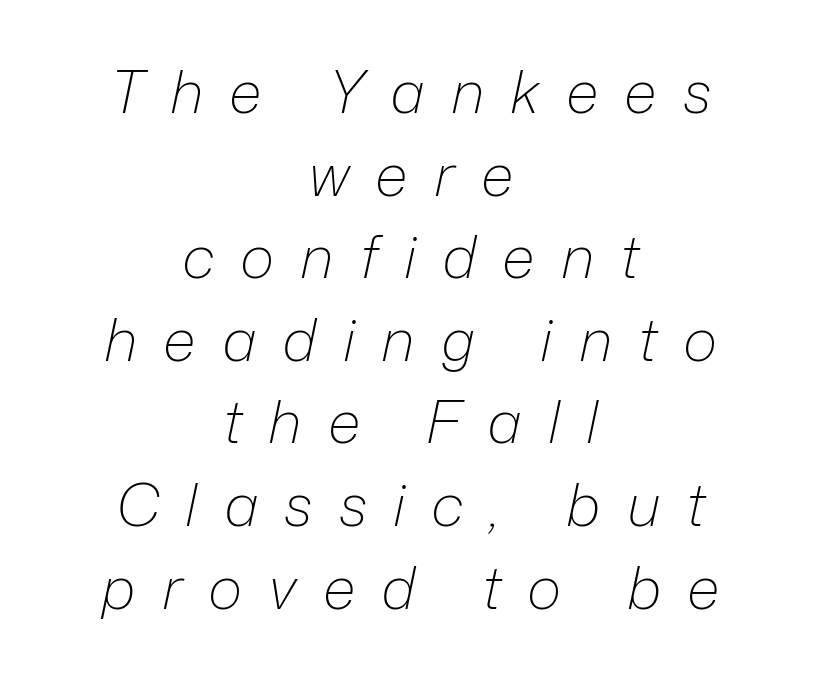
The image shows 59 px light type, italic (leaning right); set centered, normal line spacing (1.4x), unusually wide letter spacing (+0.44 em), not underlined; low stroke contrast and a medium x-height.
